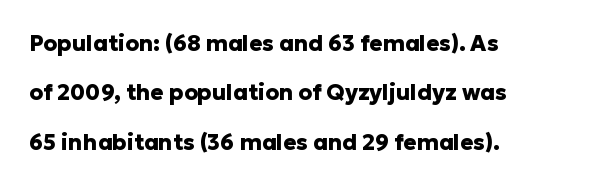
Q: Is the text bold? A: Yes.
Q: Is the text italic (slanted)? A: No, it is upright.
Q: Is the text underlined? A: No.
Q: How is the paragraph aligned? A: Left-aligned.
Q: Is the spacing between letters normal or unusually wide? A: Normal.
Q: Is the spacing between lines tight, normal or loose? A: Loose.
